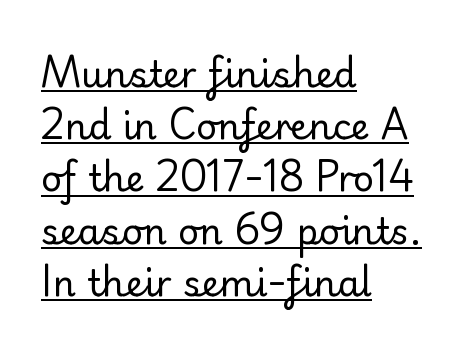
{"serif": "no", "italic": "no", "bold": "no", "weight": "regular", "width": "normal", "stroke_contrast": "low", "x_height": "small", "monospaced": "no", "underline": "yes", "align": "left", "line_spacing": "normal", "line_spacing_ratio": 1.45, "letter_spacing": "normal", "letter_spacing_em": 0.0, "glyph_px": 36}
